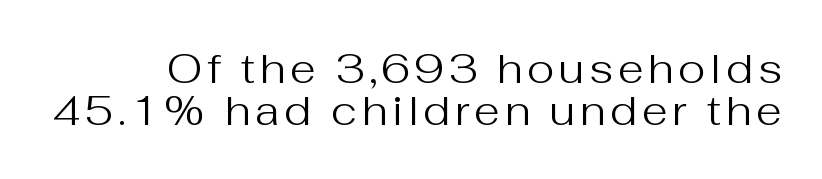
{"serif": "no", "italic": "no", "bold": "no", "weight": "regular", "width": "normal", "stroke_contrast": "medium", "x_height": "medium", "monospaced": "no", "underline": "no", "line_spacing": "tight", "line_spacing_ratio": 1.01, "glyph_px": 42}
